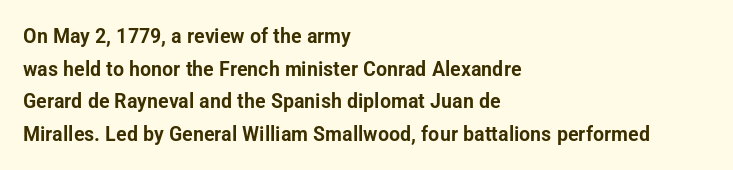
The image shows 21 px text type, upright; set left-aligned, normal line spacing (1.55x), normal letter spacing, not underlined.
